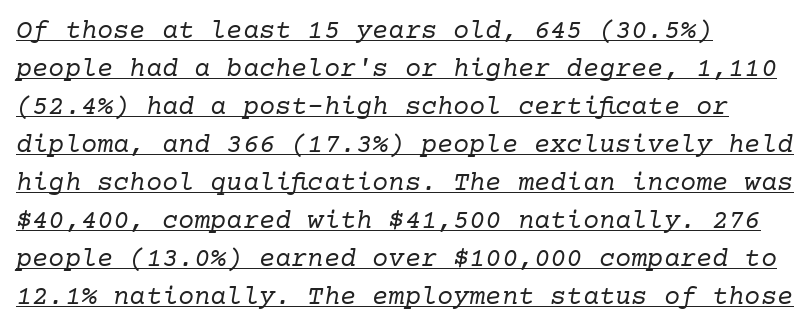
The image shows 27 px text type, italic (leaning right); set left-aligned, normal line spacing (1.41x), normal letter spacing, underlined.
